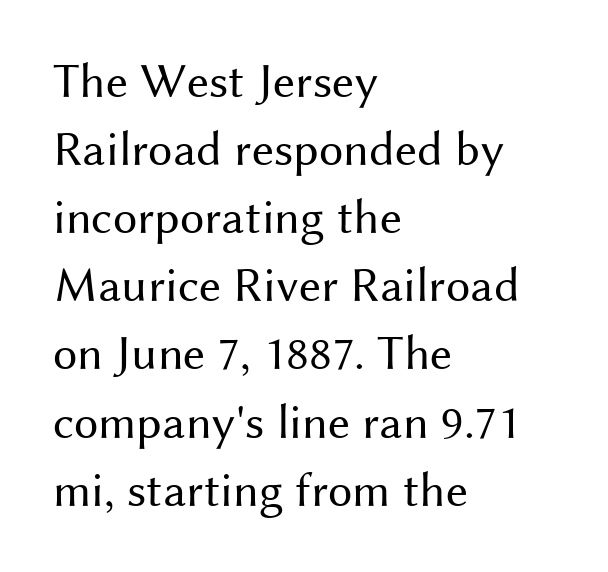
Anything drawn beneath the words? Only blank space. A quiet, ordinary-to-light weight characterises the typeface. This is roman type, the default non-slanted kind. The type is set solid horizontally, with unmodified tracking.
